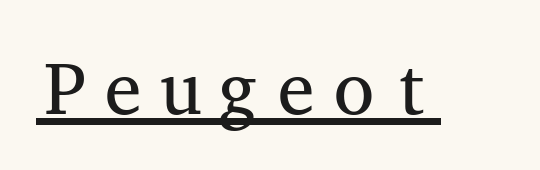
Q: Is the text bold? A: No.
Q: Is the text italic (slanted)? A: No, it is upright.
Q: Is the typeface a serif or a sans-serif typeface? A: Serif.
Q: Is the text underlined? A: Yes.
Q: Is the spacing between letters normal or unusually wide? A: Normal.
Q: Width (condensed, normal, or wide)? A: Wide.
Q: Stroke contrast? A: Medium.
Q: x-height? A: Medium.
Q: Monospaced? A: Yes.
